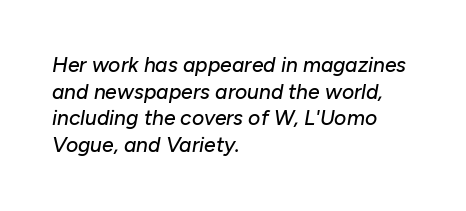
Q: Is the text italic (slanted)? A: Yes, it leans right by about 10 degrees.
Q: Is the text underlined? A: No.
Q: How is the paragraph aligned? A: Left-aligned.
Q: Is the spacing between letters normal or unusually wide? A: Normal.
Q: Is the spacing between lines tight, normal or loose? A: Normal.
